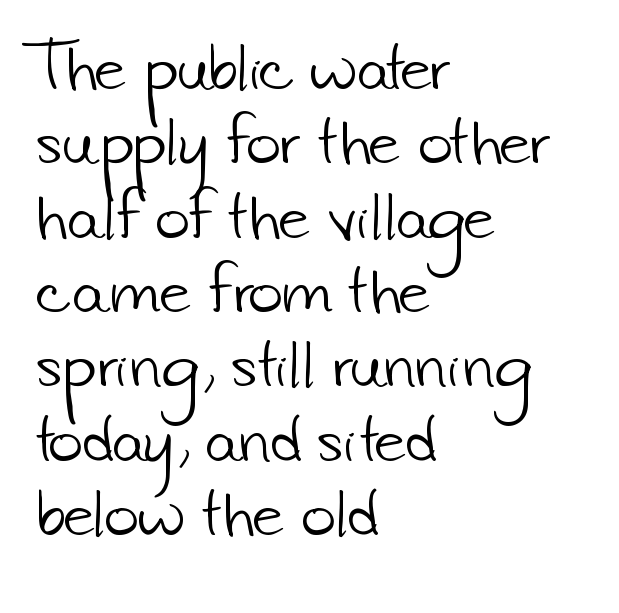
The image shows 59 px light sans-serif type; set left-aligned, normal line spacing (1.26x), normal letter spacing, not underlined; low stroke contrast and a small x-height.
